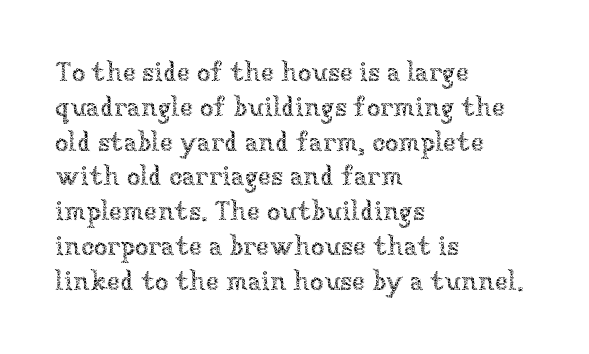
This sample keeps an unexceptional amount of space between lines. Characters remain perfectly vertical along every line. The gap between lines stays unmarked. Is this a heavy cut? Hardly; it is regular or lighter.
